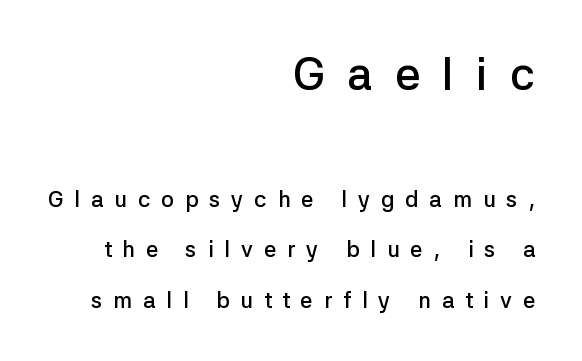
{"serif": "no", "italic": "no", "bold": "semi", "weight": "semibold", "width": "normal", "stroke_contrast": "low", "x_height": "medium", "monospaced": "no", "underline": "no", "align": "right", "line_spacing": "loose", "line_spacing_ratio": 2.29, "letter_spacing": "wide", "letter_spacing_em": 0.5, "larger_block": "first", "size_ratio": 2.05, "glyph_px": 45}
